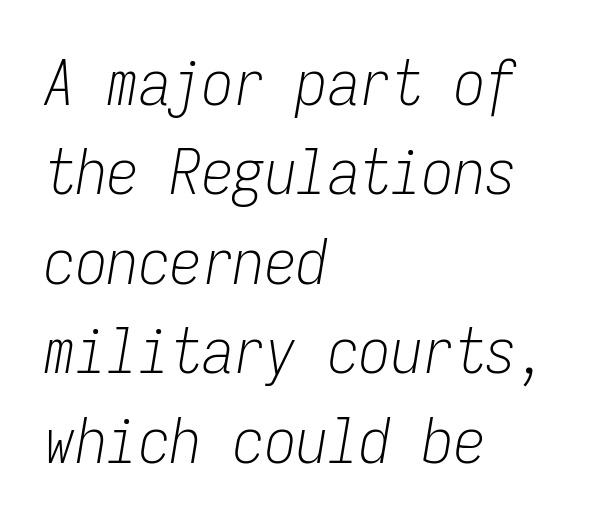
The image shows 63 px light, condensed type, italic (leaning right), monospaced; set left-aligned, normal line spacing (1.42x), normal letter spacing, not underlined; low stroke contrast and a medium x-height.
